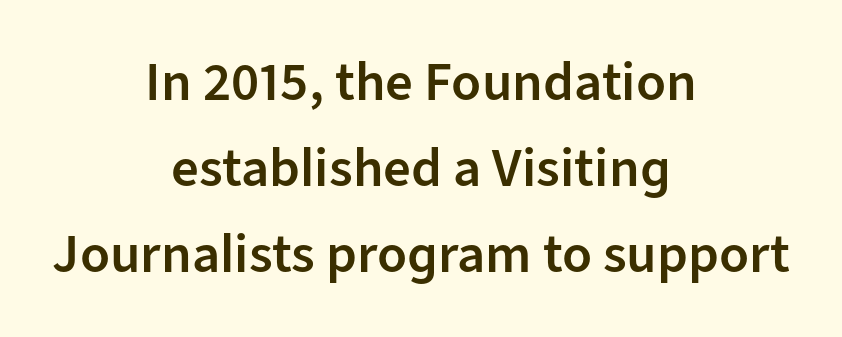
The image shows 55 px semibold sans-serif type, upright; set centered, normal line spacing (1.56x), normal letter spacing, not underlined; low stroke contrast and a medium x-height.
